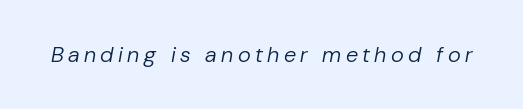
The image shows 22 px text type, italic (leaning right); set unusually wide letter spacing (+0.2 em), not underlined.
